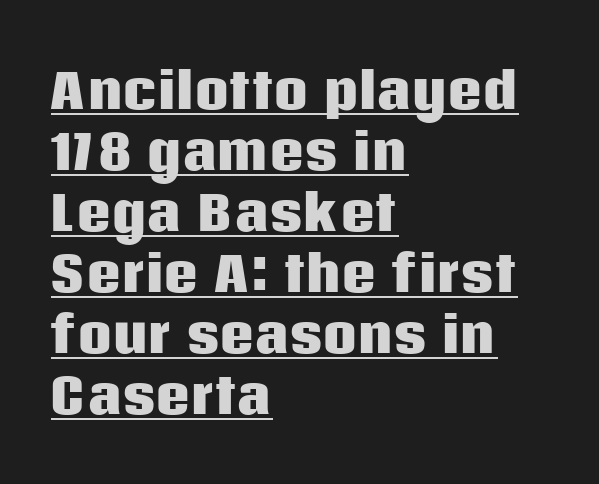
The image shows 48 px heavy sans-serif type, upright; set left-aligned, normal line spacing (1.27x), normal letter spacing, underlined; low stroke contrast and a large x-height.
